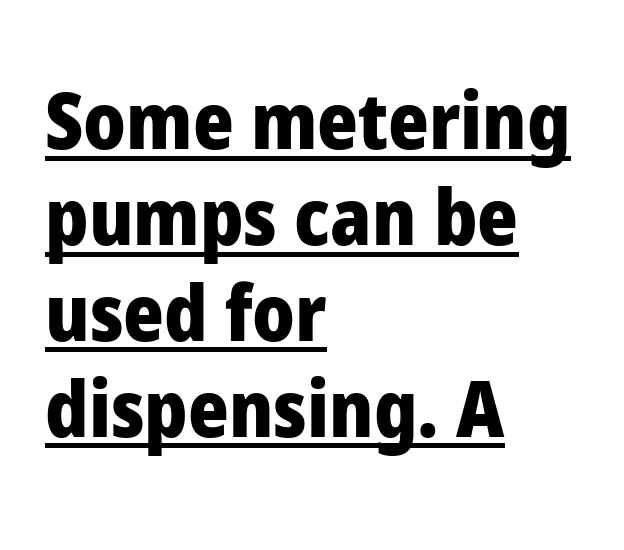
The image shows 78 px heavy sans-serif type, upright; set left-aligned, line spacing 1.23x, normal letter spacing, underlined; low stroke contrast and a medium x-height.
